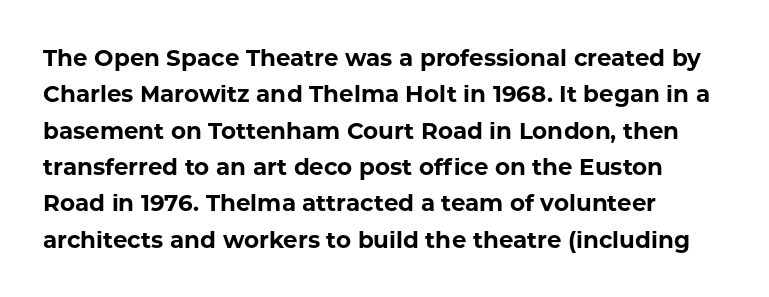
{"italic": "no", "bold": "yes", "underline": "no", "align": "left", "line_spacing": "normal", "line_spacing_ratio": 1.58, "letter_spacing": "normal", "letter_spacing_em": 0.0, "glyph_px": 23}
